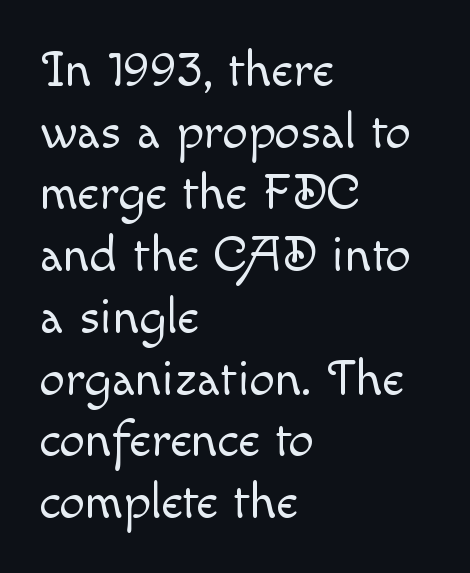
The image shows 51 px light type, upright; set left-aligned, line spacing 1.21x, normal letter spacing, not underlined; a small x-height.
